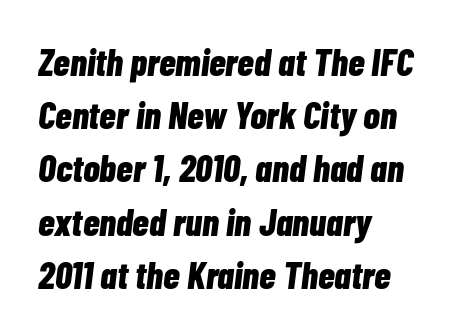
{"italic": "yes", "lean": "right", "slant_degrees": 7, "bold": "yes", "weight": "bold", "width": "condensed", "stroke_contrast": "low", "x_height": "medium", "monospaced": "no", "underline": "no", "align": "left", "line_spacing": "normal", "line_spacing_ratio": 1.4, "letter_spacing": "normal", "letter_spacing_em": 0.0, "glyph_px": 38}
